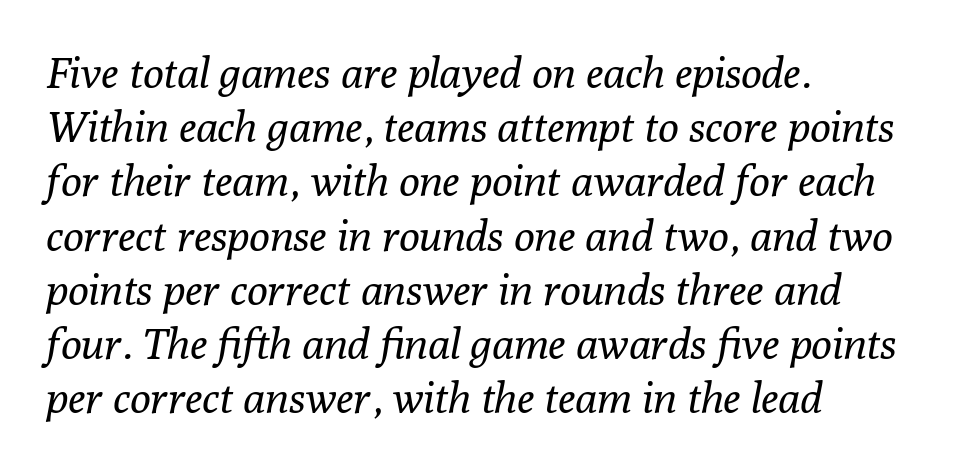
Q: Is the text bold? A: No.
Q: Is the text italic (slanted)? A: Yes, it leans right by about 10 degrees.
Q: Is the typeface a serif or a sans-serif typeface? A: Serif.
Q: Is the text underlined? A: No.
Q: How is the paragraph aligned? A: Left-aligned.
Q: Is the spacing between letters normal or unusually wide? A: Normal.
Q: Is the spacing between lines tight, normal or loose? A: Normal.
Q: Width (condensed, normal, or wide)? A: Normal.
Q: Stroke contrast? A: Low.
Q: x-height? A: Medium.
Q: Monospaced? A: No.
